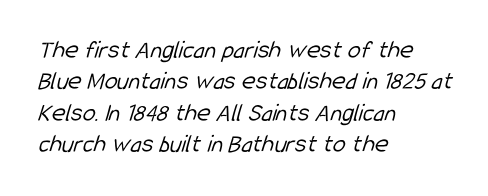
The baseline area is clear. In CSS terms this would be text-align: left. Each word holds together tightly as a unit, with standard inter-letter gaps. Letters have the restrained weight of plain body copy at most.
